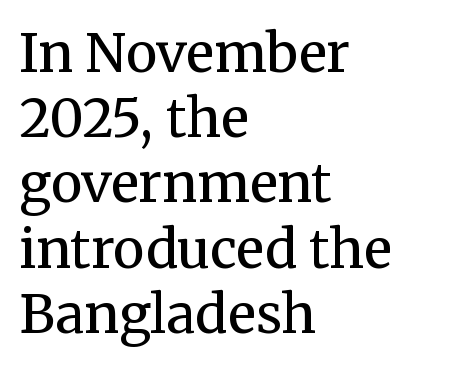
The type sits square on the baseline with zero lean. The face used here is proportionally spaced, like ordinary book or web type. Serif or sans? Serif — the stroke terminals have little feet. There is no visible air inserted between adjacent glyphs.
